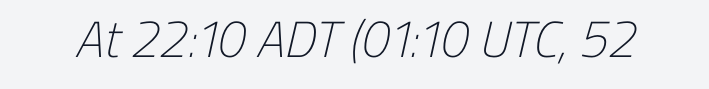
{"serif": "no", "bold": "no", "weight": "light", "width": "condensed", "stroke_contrast": "low", "x_height": "medium", "monospaced": "no", "underline": "no", "letter_spacing": "normal", "letter_spacing_em": 0.0, "glyph_px": 51}
